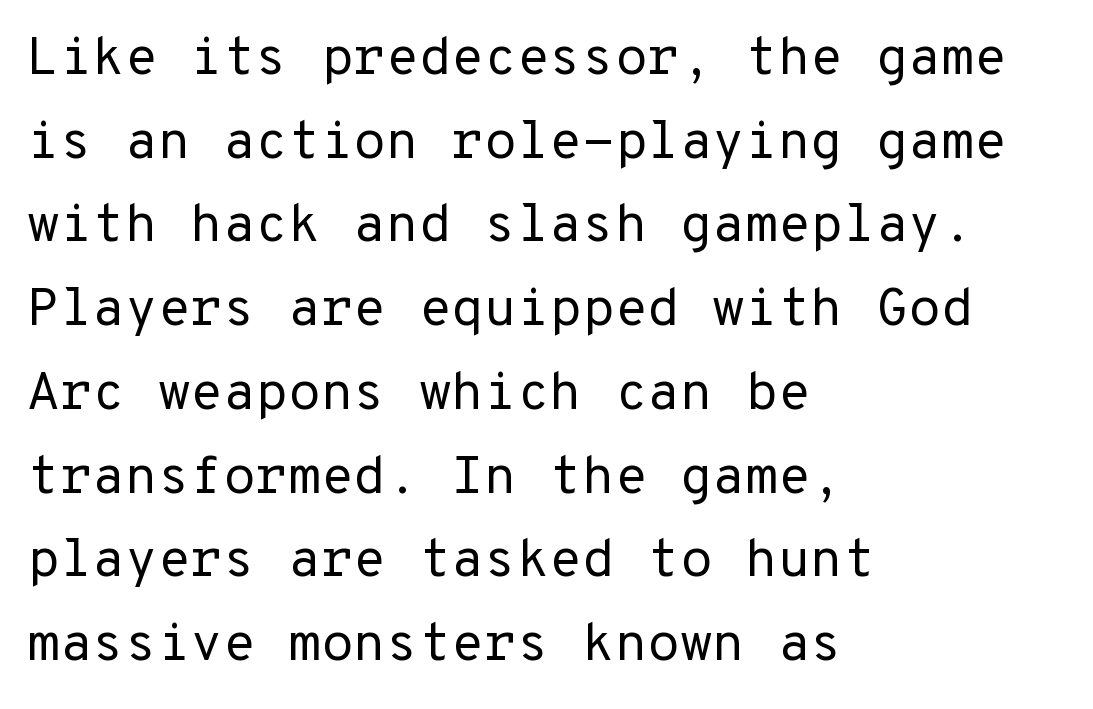
Check where the strokes stop: nothing finishes them off — pure sans. Students, observe: this is what conventionally led text looks like. Between one letter and the next there's only the usual sliver of space. This rendering features lettering with no underline. Every character here occupies the same horizontal width, giving the sample a typewriter-like rhythm. If you drew a line through each stem, it would be perfectly vertical.
